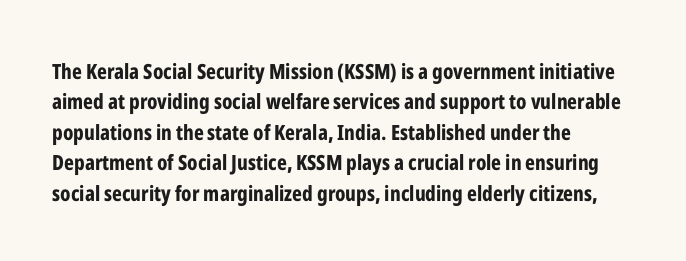
The image shows 21 px bold type, upright; set left-aligned, normal line spacing (1.45x), normal letter spacing, not underlined.
